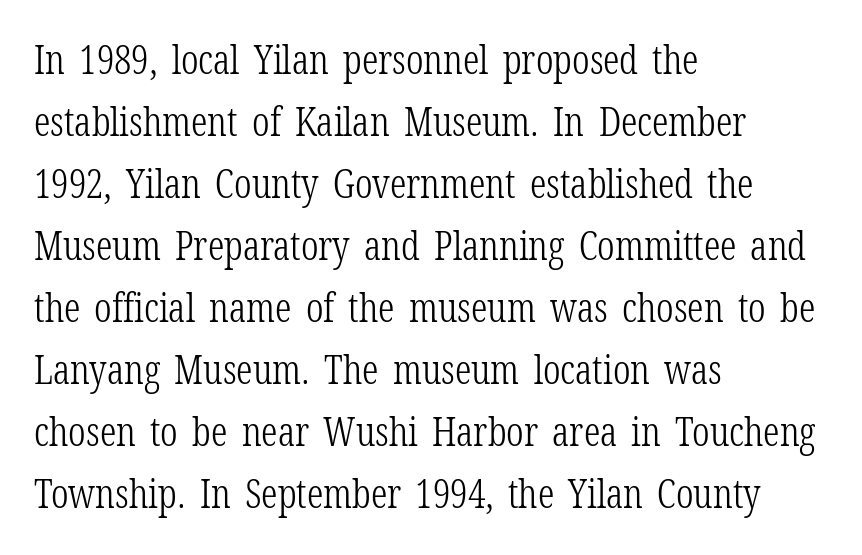
Q: Is the text bold? A: No.
Q: Is the text italic (slanted)? A: No, it is upright.
Q: Is the typeface a serif or a sans-serif typeface? A: Serif.
Q: Is the text underlined? A: No.
Q: How is the paragraph aligned? A: Left-aligned.
Q: Is the spacing between letters normal or unusually wide? A: Normal.
Q: Is the spacing between lines tight, normal or loose? A: Normal.
Q: Width (condensed, normal, or wide)? A: Condensed.
Q: Stroke contrast? A: Low.
Q: x-height? A: Medium.
Q: Monospaced? A: No.
